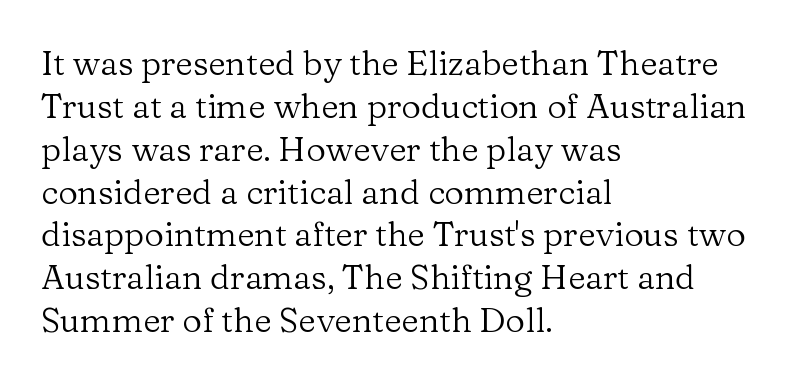
{"serif": "yes", "italic": "no", "bold": "no", "weight": "regular", "width": "normal", "stroke_contrast": "low", "x_height": "medium", "monospaced": "no", "underline": "no", "align": "left", "line_spacing": "normal", "line_spacing_ratio": 1.26, "letter_spacing": "normal", "letter_spacing_em": 0.0, "glyph_px": 34}
